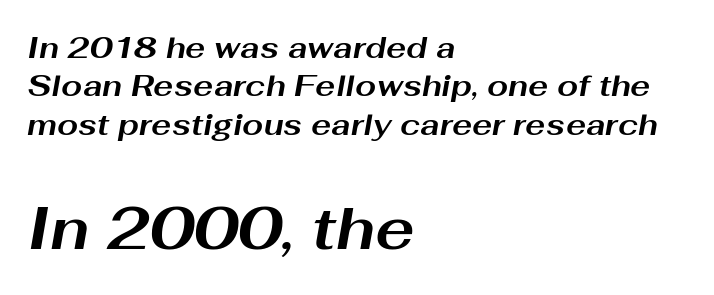
There is no visible air inserted between adjacent glyphs. A typesetter would call this proportional, since set widths differ per character. Unmarked baselines from the first word to the last. Does the leading feel generous? No, just average. How heavy is the stroke? Heavy — this is a bold. Line starts are locked; line ends wander.
